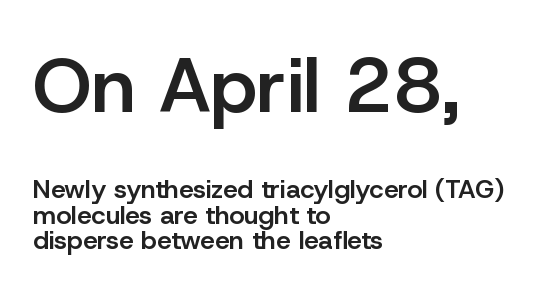
Q: Is the text bold? A: Semi-bold.
Q: Is the text italic (slanted)? A: No, it is upright.
Q: Is the typeface a serif or a sans-serif typeface? A: Sans-serif.
Q: Is the text underlined? A: No.
Q: How is the paragraph aligned? A: Left-aligned.
Q: Is the spacing between letters normal or unusually wide? A: Normal.
Q: Is the spacing between lines tight, normal or loose? A: Tight.
Q: Which block of text is set in a larger size, the first (top) or the second (bottom)? A: The first (top) one.
Q: Width (condensed, normal, or wide)? A: Normal.
Q: Stroke contrast? A: Low.
Q: x-height? A: Medium.
Q: Monospaced? A: No.
